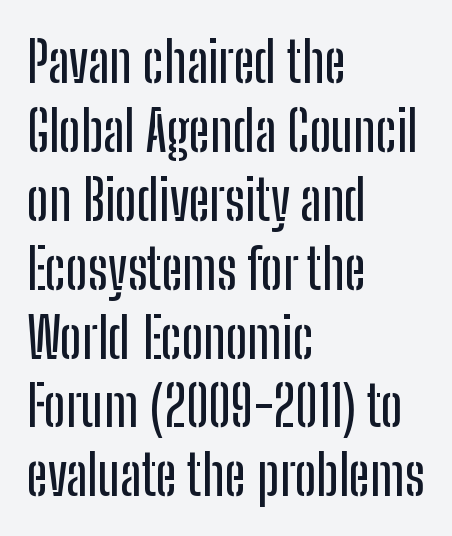
{"serif": "no", "italic": "no", "width": "condensed", "stroke_contrast": "low", "x_height": "medium", "monospaced": "no", "underline": "no", "align": "left", "line_spacing_ratio": 1.23, "letter_spacing": "normal", "letter_spacing_em": 0.0, "glyph_px": 56}
